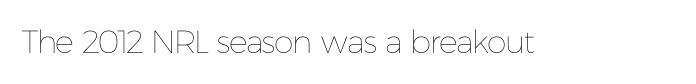
{"italic": "no", "bold": "no", "weight": "thin", "width": "normal", "stroke_contrast": "low", "x_height": "medium", "monospaced": "no", "underline": "no", "letter_spacing": "normal", "letter_spacing_em": 0.0, "glyph_px": 32}
